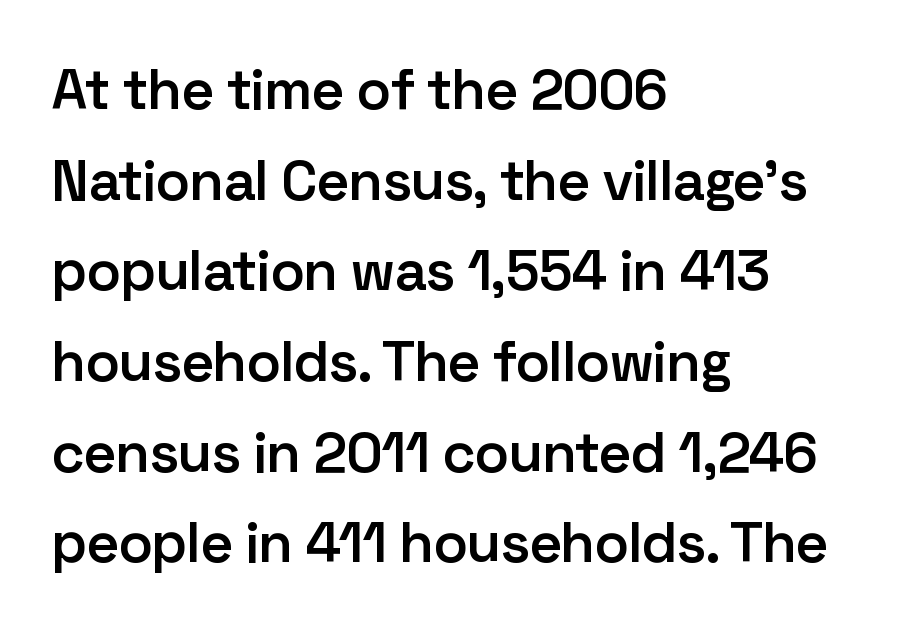
The image shows 57 px semibold sans-serif type, upright; set left-aligned, normal line spacing (1.59x), normal letter spacing, not underlined; low stroke contrast and a medium x-height.
